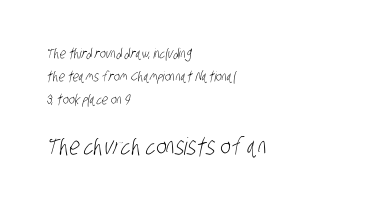
Q: Is the text bold? A: No.
Q: Is the text underlined? A: No.
Q: How is the paragraph aligned? A: Left-aligned.
Q: Is the spacing between letters normal or unusually wide? A: Normal.
Q: Is the spacing between lines tight, normal or loose? A: Normal.
Q: Which block of text is set in a larger size, the first (top) or the second (bottom)? A: The second (bottom) one.
